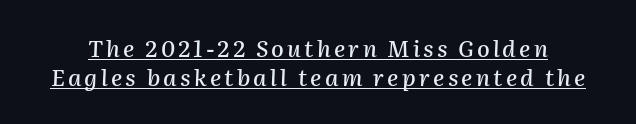
Q: Is the text italic (slanted)? A: Yes, it leans right by about 2 degrees.
Q: Is the text underlined? A: Yes.
Q: Is the spacing between lines tight, normal or loose? A: Normal.
